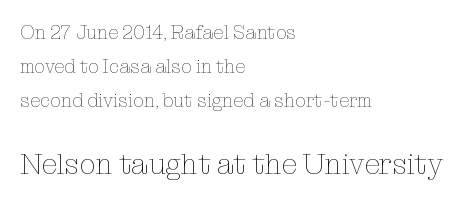
The image shows 29 px thin type, upright; set left-aligned, line spacing 1.78x, normal letter spacing, not underlined; the second (bottom) block is 1.53x larger; low stroke contrast and a medium x-height.
